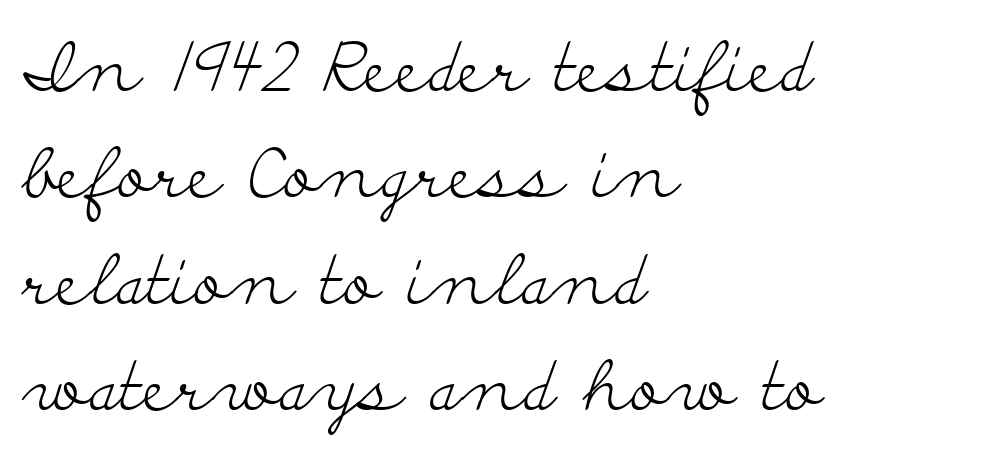
The image shows 69 px light, wide serif type; set left-aligned, normal line spacing (1.54x), normal letter spacing, not underlined; low stroke contrast and a small x-height.
